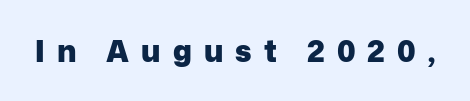
{"serif": "no", "italic": "no", "bold": "yes", "weight": "heavy", "width": "normal", "stroke_contrast": "low", "x_height": "medium", "monospaced": "no", "underline": "no", "letter_spacing": "wide", "letter_spacing_em": 0.4, "glyph_px": 30}
